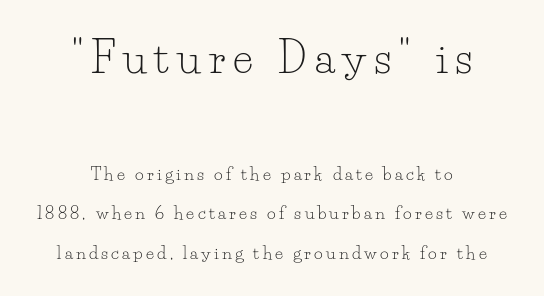
Check where the strokes stop: tiny serifs finish them off. The text block is weighted toward neither margin, spreading evenly from the middle. What's the leading like? Stretched, with rows far apart. The lettering stays uniformly vertical, giving the passage a roman look.
